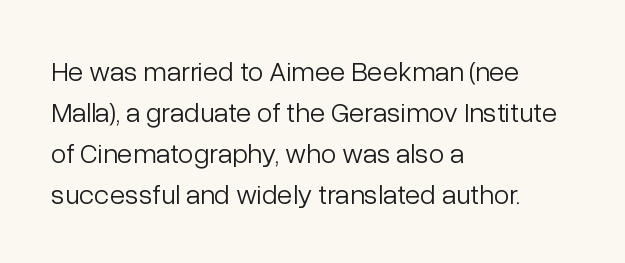
Q: Is the text bold? A: No.
Q: Is the text italic (slanted)? A: No, it is upright.
Q: Is the typeface a serif or a sans-serif typeface? A: Sans-serif.
Q: Is the text underlined? A: No.
Q: How is the paragraph aligned? A: Left-aligned.
Q: Is the spacing between letters normal or unusually wide? A: Normal.
Q: Is the spacing between lines tight, normal or loose? A: Normal.
Q: Width (condensed, normal, or wide)? A: Normal.
Q: Stroke contrast? A: Low.
Q: x-height? A: Medium.
Q: Monospaced? A: No.
